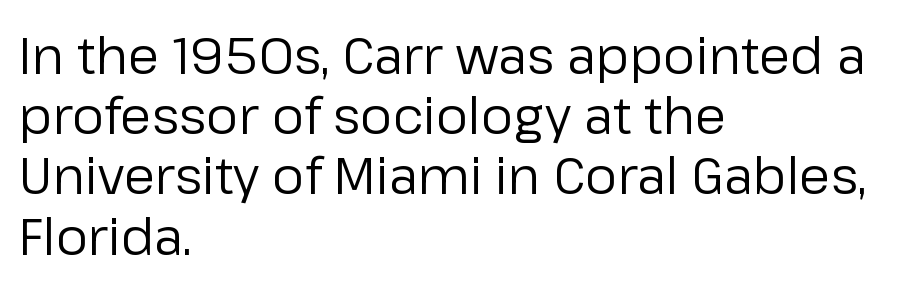
The ragged edge is on the right, which tells us the setting is flush left. The specimen omits any rule beneath the text block's lines. Think of a printed novel: that variable character pitch is what you see here. Weight: in the light-to-regular range.
